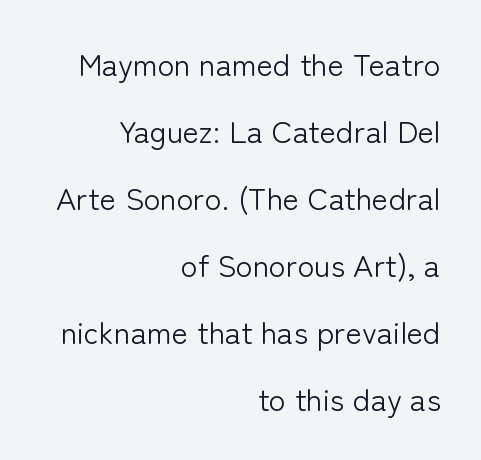
Here the glyphs are tracked normally, forming tight word shapes. The passage shown is not underscored anywhere. Stroke mass is kept to a normal reading level or below. Does the lettering tilt? It doesn't — this is upright. Loosely led — the rows are spread out.
